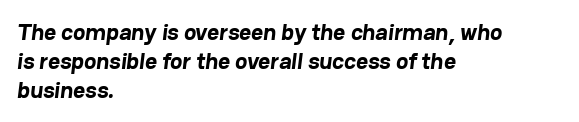
The image shows 23 px bold type; set left-aligned, normal line spacing (1.26x), normal letter spacing, not underlined.
